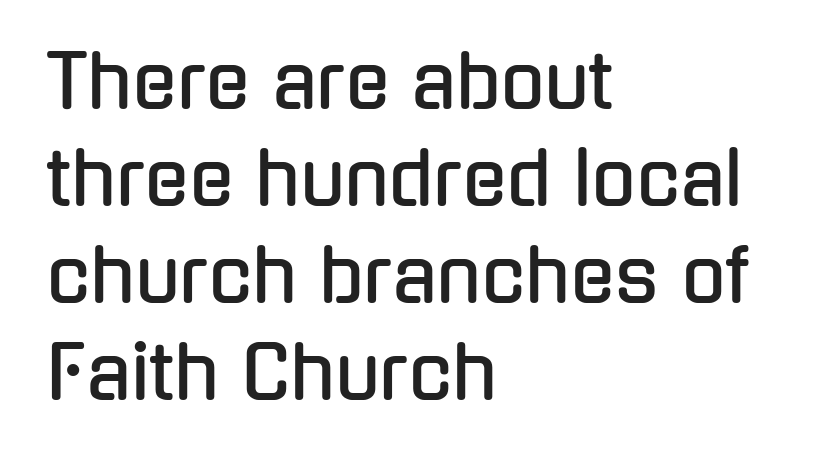
{"serif": "no", "italic": "no", "width": "condensed", "stroke_contrast": "low", "x_height": "medium", "monospaced": "no", "underline": "no", "align": "left", "line_spacing": "normal", "line_spacing_ratio": 1.33, "letter_spacing": "normal", "letter_spacing_em": 0.0, "glyph_px": 73}
